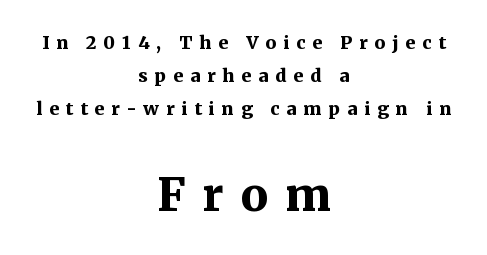
The letters advance in unequal steps, a hallmark of proportional type. The paragraph shown floats in the horizontal middle. Font category for this specimen: serif. Vertical strokes here are truly vertical.
